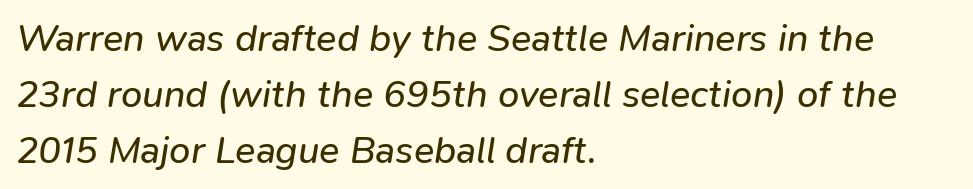
Q: Is the text bold? A: No.
Q: Is the text italic (slanted)? A: Yes, it leans right by about 9 degrees.
Q: Is the text underlined? A: No.
Q: How is the paragraph aligned? A: Left-aligned.
Q: Is the spacing between letters normal or unusually wide? A: Normal.
Q: Is the spacing between lines tight, normal or loose? A: Normal.
Q: Width (condensed, normal, or wide)? A: Normal.
Q: Stroke contrast? A: Low.
Q: x-height? A: Medium.
Q: Monospaced? A: No.
